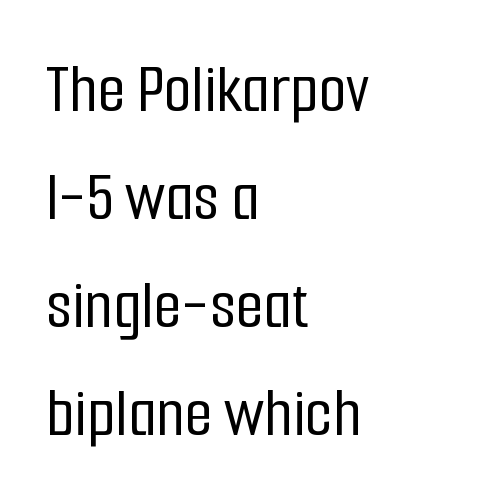
The image shows 72 px condensed sans-serif type, upright; set left-aligned, normal line spacing (1.5x), normal letter spacing, not underlined; low stroke contrast and a medium x-height.
